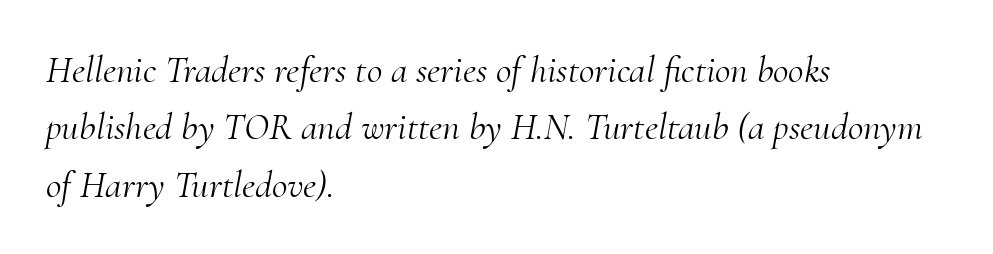
This block has exactly the height ordinary leading produces. No chunkiness to these letters — they're not bold. Honestly, the letter spacing is just normal — you wouldn't notice it. These lines are rendered in a variable-pitch font. Tall strokes in this sample are angled rather than plumb.
